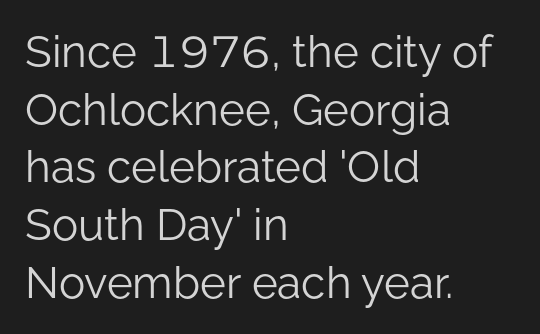
Q: Is the text bold? A: No.
Q: Is the text italic (slanted)? A: No, it is upright.
Q: Is the typeface a serif or a sans-serif typeface? A: Sans-serif.
Q: Is the text underlined? A: No.
Q: How is the paragraph aligned? A: Left-aligned.
Q: Is the spacing between letters normal or unusually wide? A: Normal.
Q: Is the spacing between lines tight, normal or loose? A: Normal.
Q: Width (condensed, normal, or wide)? A: Normal.
Q: Stroke contrast? A: Low.
Q: x-height? A: Medium.
Q: Monospaced? A: No.
